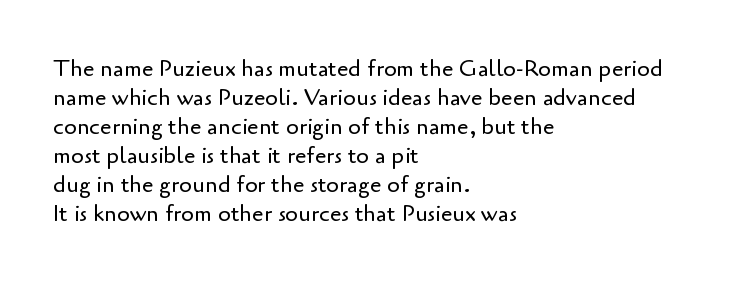
Q: Is the text bold? A: No.
Q: Is the text italic (slanted)? A: No, it is upright.
Q: Is the text underlined? A: No.
Q: How is the paragraph aligned? A: Left-aligned.
Q: Is the spacing between letters normal or unusually wide? A: Normal.
Q: Is the spacing between lines tight, normal or loose? A: Normal.
